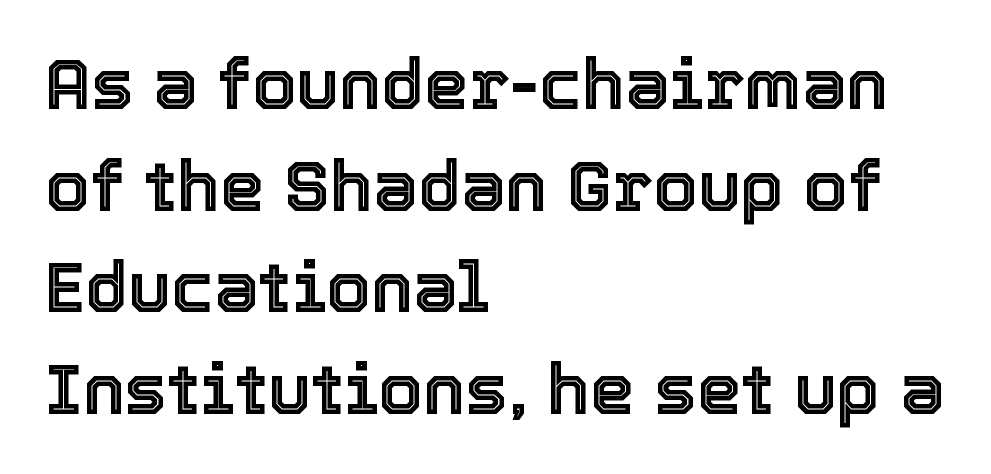
Check the space under the baseline: it is left empty. Is the letter spacing exaggerated? No — it looks like the ordinary default. This is roman type, the default non-slanted kind. Each new line begins a customary step beneath the previous one. Proportional: the letters do not fall into vertical columns.
